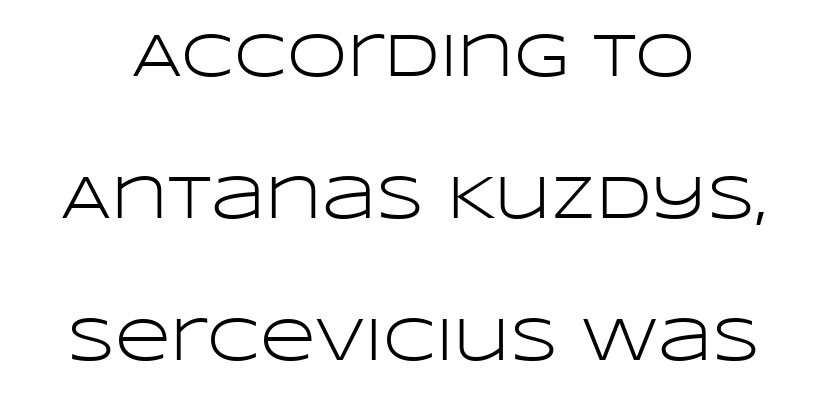
Q: Is the text bold? A: No.
Q: Is the text italic (slanted)? A: No, it is upright.
Q: Is the typeface a serif or a sans-serif typeface? A: Sans-serif.
Q: Is the text underlined? A: No.
Q: How is the paragraph aligned? A: Centered.
Q: Is the spacing between letters normal or unusually wide? A: Normal.
Q: Is the spacing between lines tight, normal or loose? A: Loose.
Q: Width (condensed, normal, or wide)? A: Wide.
Q: Stroke contrast? A: Low.
Q: x-height? A: Large.
Q: Monospaced? A: No.
